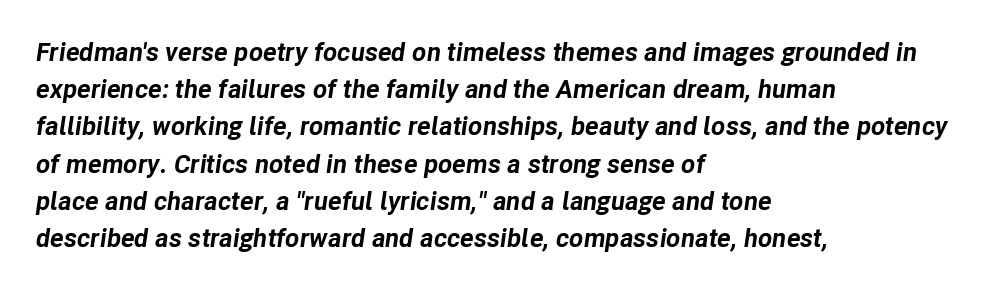
Q: Is the text bold? A: Yes.
Q: Is the text italic (slanted)? A: Yes, it leans right by about 8 degrees.
Q: Is the text underlined? A: No.
Q: How is the paragraph aligned? A: Left-aligned.
Q: Is the spacing between letters normal or unusually wide? A: Normal.
Q: Is the spacing between lines tight, normal or loose? A: Normal.
